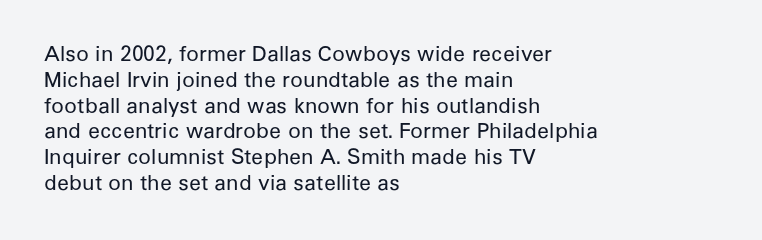
{"italic": "no", "bold": "no", "underline": "no", "align": "left", "line_spacing_ratio": 1.23, "letter_spacing": "normal", "letter_spacing_em": 0.0, "glyph_px": 21}
